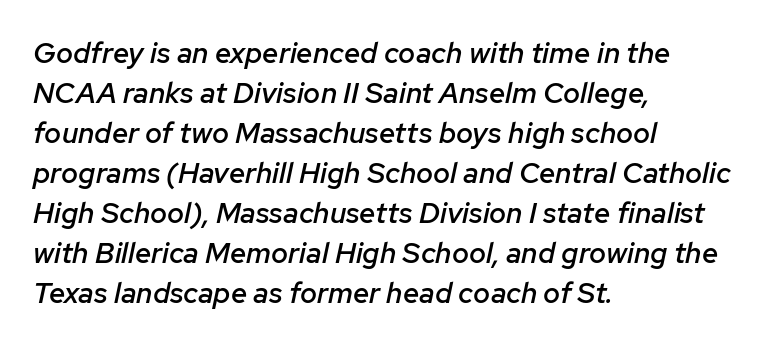
Q: Is the text bold? A: Semi-bold.
Q: Is the text italic (slanted)? A: Yes, it leans right by about 12 degrees.
Q: Is the text underlined? A: No.
Q: How is the paragraph aligned? A: Left-aligned.
Q: Is the spacing between letters normal or unusually wide? A: Normal.
Q: Is the spacing between lines tight, normal or loose? A: Normal.
Q: Width (condensed, normal, or wide)? A: Normal.
Q: Stroke contrast? A: Low.
Q: x-height? A: Medium.
Q: Monospaced? A: No.
